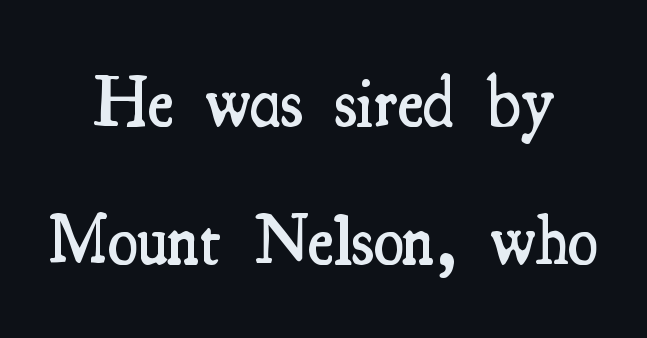
This sample trades compactness for vertical openness between lines. There is no visible air inserted between adjacent glyphs. Rule under the text: the space is simply empty. A typesetter would call this proportional, since set widths differ per character. Letterform terminals end in serifs throughout the passage.
